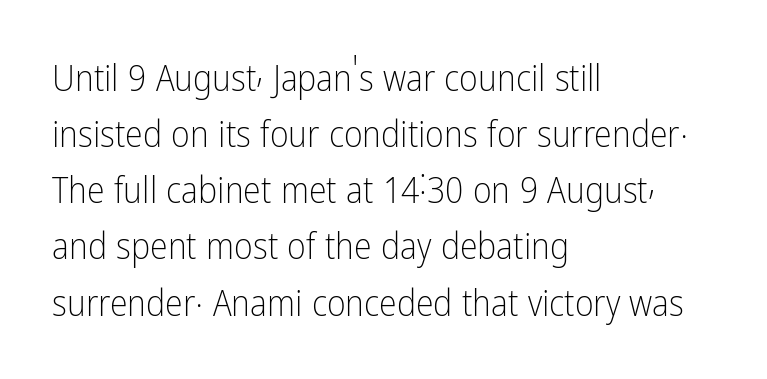
Q: Is the text bold? A: No.
Q: Is the text italic (slanted)? A: No, it is upright.
Q: Is the typeface a serif or a sans-serif typeface? A: Sans-serif.
Q: Is the text underlined? A: No.
Q: How is the paragraph aligned? A: Left-aligned.
Q: Is the spacing between letters normal or unusually wide? A: Normal.
Q: Is the spacing between lines tight, normal or loose? A: Normal.
Q: Width (condensed, normal, or wide)? A: Condensed.
Q: Stroke contrast? A: Low.
Q: x-height? A: Medium.
Q: Monospaced? A: No.
